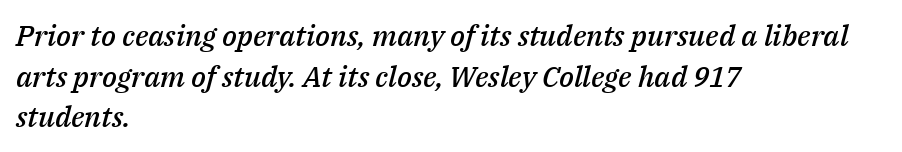
{"italic": "yes", "lean": "right", "slant_degrees": 14, "bold": "semi", "weight": "semibold", "width": "normal", "stroke_contrast": "medium", "x_height": "medium", "monospaced": "no", "underline": "no", "align": "left", "line_spacing": "normal", "line_spacing_ratio": 1.4, "letter_spacing": "normal", "letter_spacing_em": 0.0, "glyph_px": 29}
